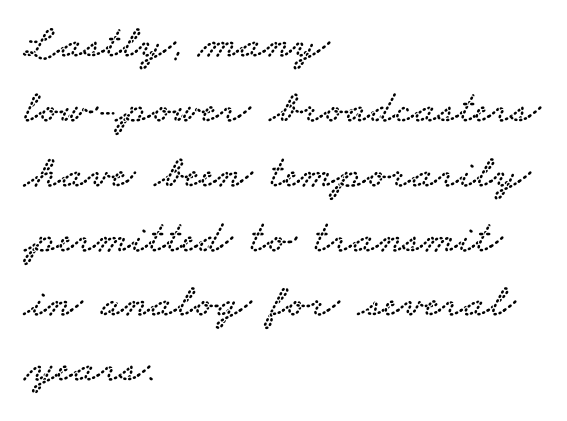
Descender tails drop into unmarked territory. The line texture is even and compact thanks to regular tracking. Classification — serif. Each letter keeps its own natural width here, so spacing adapts to shape. Where is the straight margin? On the left. Each new line begins a customary step beneath the previous one.
